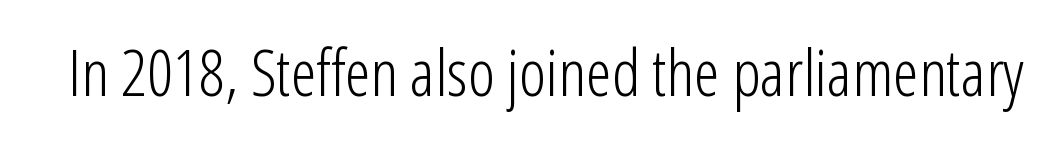
Q: Is the text bold? A: No.
Q: Is the text italic (slanted)? A: No, it is upright.
Q: Is the typeface a serif or a sans-serif typeface? A: Sans-serif.
Q: Is the text underlined? A: No.
Q: Is the spacing between letters normal or unusually wide? A: Normal.
Q: Width (condensed, normal, or wide)? A: Condensed.
Q: Stroke contrast? A: Low.
Q: x-height? A: Medium.
Q: Monospaced? A: No.
